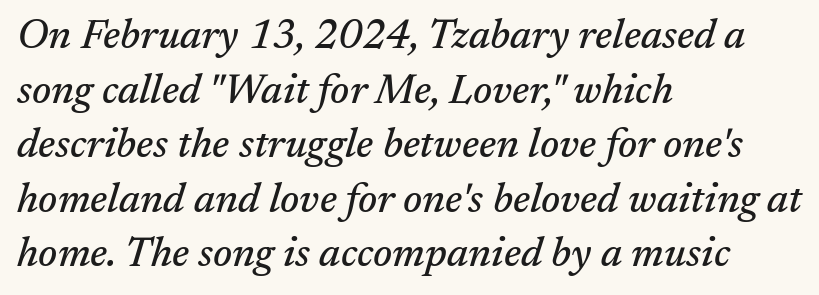
{"serif": "yes", "italic": "yes", "lean": "right", "slant_degrees": 17, "width": "normal", "stroke_contrast": "medium", "x_height": "medium", "monospaced": "no", "underline": "no", "align": "left", "line_spacing": "normal", "line_spacing_ratio": 1.33, "letter_spacing": "normal", "letter_spacing_em": 0.0, "glyph_px": 41}
